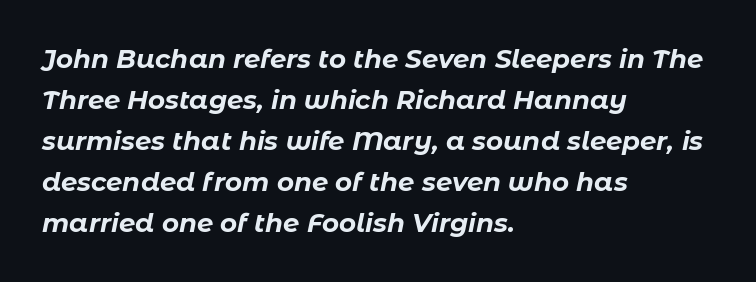
Q: Is the text bold? A: Yes.
Q: Is the text italic (slanted)? A: Yes, it leans right by about 11 degrees.
Q: Is the text underlined? A: No.
Q: How is the paragraph aligned? A: Left-aligned.
Q: Is the spacing between letters normal or unusually wide? A: Normal.
Q: Is the spacing between lines tight, normal or loose? A: Normal.
